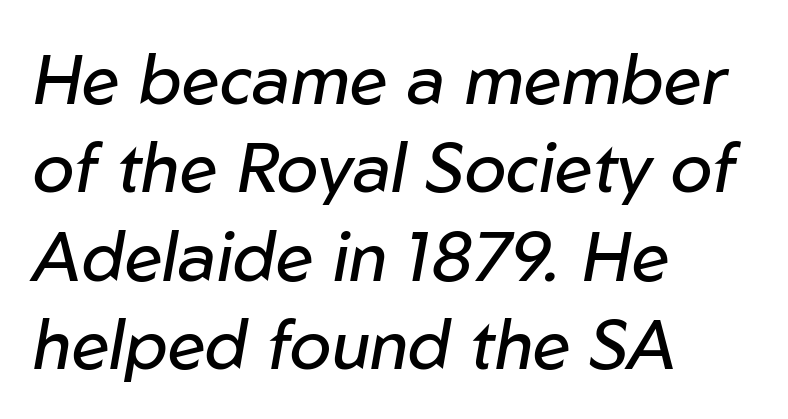
The image shows 69 px regular-weight type, italic (leaning right); set left-aligned, normal line spacing (1.28x), normal letter spacing, not underlined; low stroke contrast and a medium x-height.
